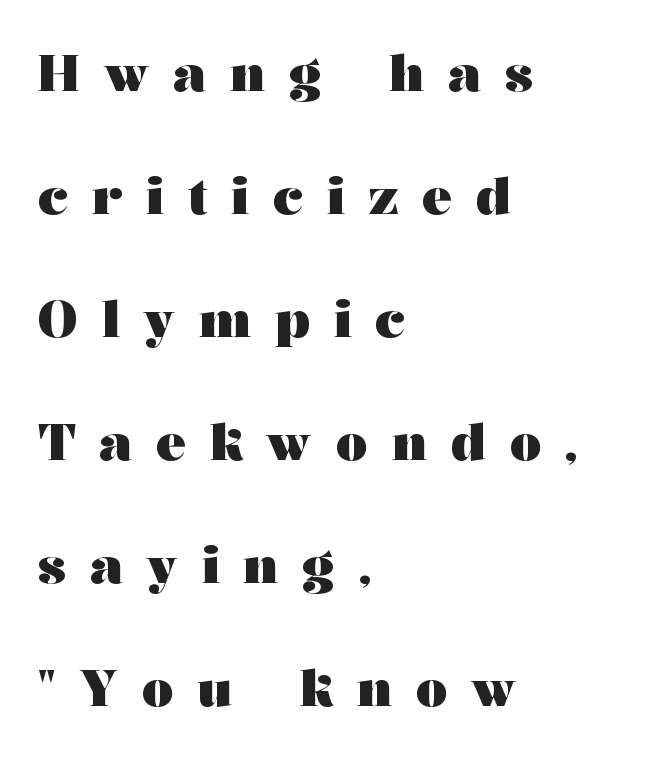
Q: Is the text bold? A: Yes.
Q: Is the text italic (slanted)? A: No, it is upright.
Q: Is the typeface a serif or a sans-serif typeface? A: Serif.
Q: Is the text underlined? A: No.
Q: How is the paragraph aligned? A: Left-aligned.
Q: Is the spacing between letters normal or unusually wide? A: Unusually wide.
Q: Is the spacing between lines tight, normal or loose? A: Loose.
Q: Width (condensed, normal, or wide)? A: Wide.
Q: Stroke contrast? A: Medium.
Q: x-height? A: Medium.
Q: Monospaced? A: No.
